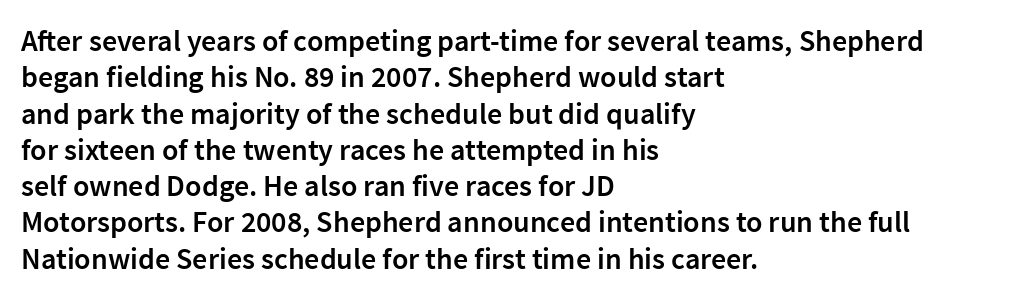
The image shows 30 px semibold sans-serif type, upright; set left-aligned, line spacing 1.21x, normal letter spacing, not underlined; low stroke contrast and a medium x-height.
